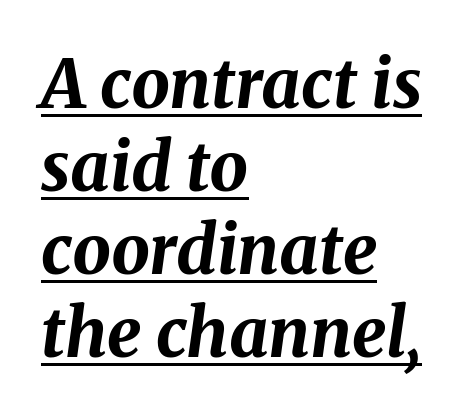
{"italic": "yes", "lean": "right", "slant_degrees": 8, "bold": "yes", "weight": "bold", "width": "normal", "stroke_contrast": "medium", "x_height": "medium", "monospaced": "no", "underline": "yes", "align": "left", "line_spacing_ratio": 1.22, "letter_spacing": "normal", "letter_spacing_em": 0.0, "glyph_px": 68}
